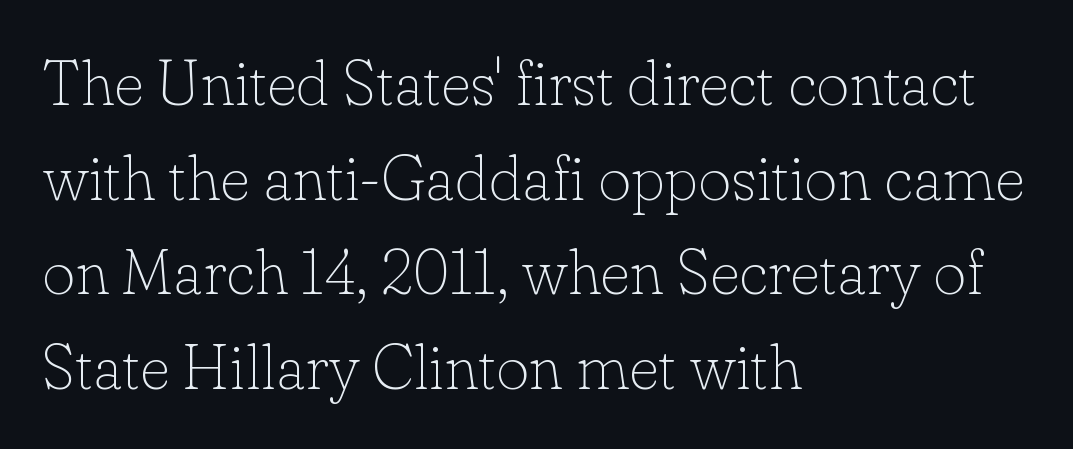
The image shows 64 px thin serif type, upright; set left-aligned, normal line spacing (1.48x), normal letter spacing, not underlined; low stroke contrast and a small x-height.
